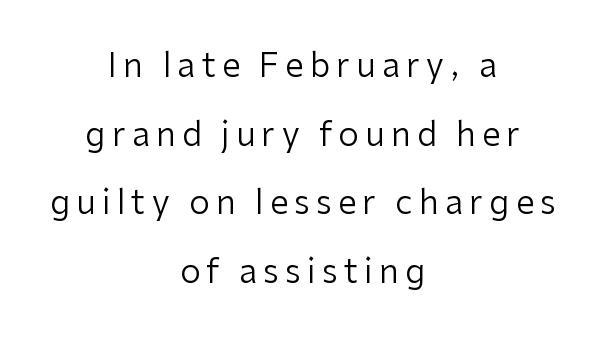
{"serif": "no", "italic": "no", "bold": "no", "weight": "regular", "width": "normal", "stroke_contrast": "low", "x_height": "medium", "monospaced": "no", "underline": "no", "align": "center", "line_spacing": "loose", "line_spacing_ratio": 2.08, "glyph_px": 33}
